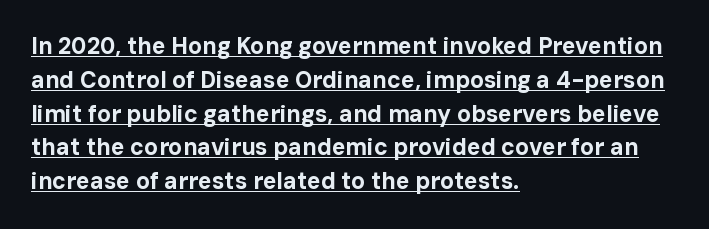
Compared with undecorated copy, this sample adds a rule below the words. Default kerning and tracking; the words read as compact shapes. Notice how the stems are strictly vertical — no italics here. Summary of vertical rhythm: regular, with standard interline spacing. Look at the stroke-to-counter ratio: heavy, a bold.
